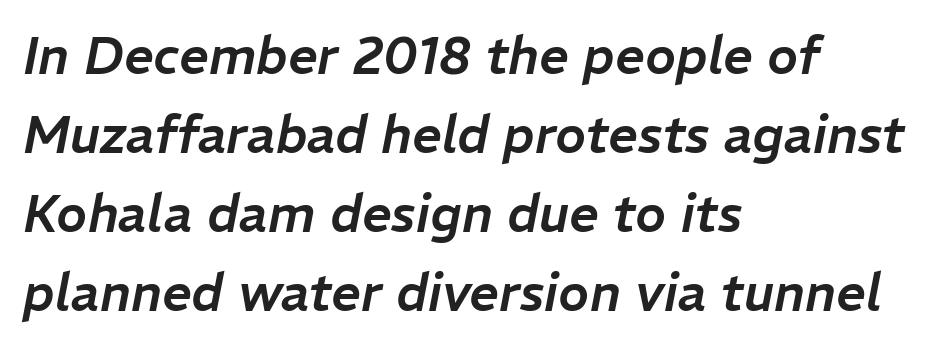
The image shows 52 px text type, italic (leaning right); set left-aligned, normal line spacing (1.52x), normal letter spacing, not underlined; low stroke contrast and a medium x-height.
